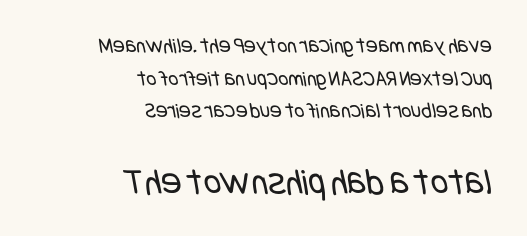
Q: Is the text bold? A: No.
Q: Is the typeface a serif or a sans-serif typeface? A: Sans-serif.
Q: Is the text underlined? A: No.
Q: How is the paragraph aligned? A: Right-aligned.
Q: Is the spacing between letters normal or unusually wide? A: Normal.
Q: Is the spacing between lines tight, normal or loose? A: Normal.
Q: Which block of text is set in a larger size, the first (top) or the second (bottom)? A: The second (bottom) one.
Q: Width (condensed, normal, or wide)? A: Condensed.
Q: Stroke contrast? A: Low.
Q: x-height? A: Large.
